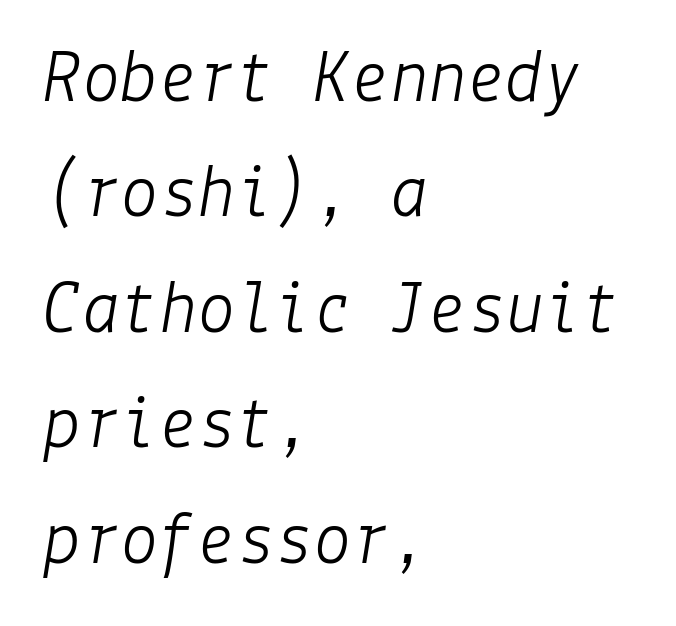
Observe the lean: these are italic letterforms. In CSS terms this would be text-align: left. Words appear dense and cohesive because spacing is normal. The space between consecutive lines is moderate. Is this a heavy cut? Hardly; it is regular or lighter.
